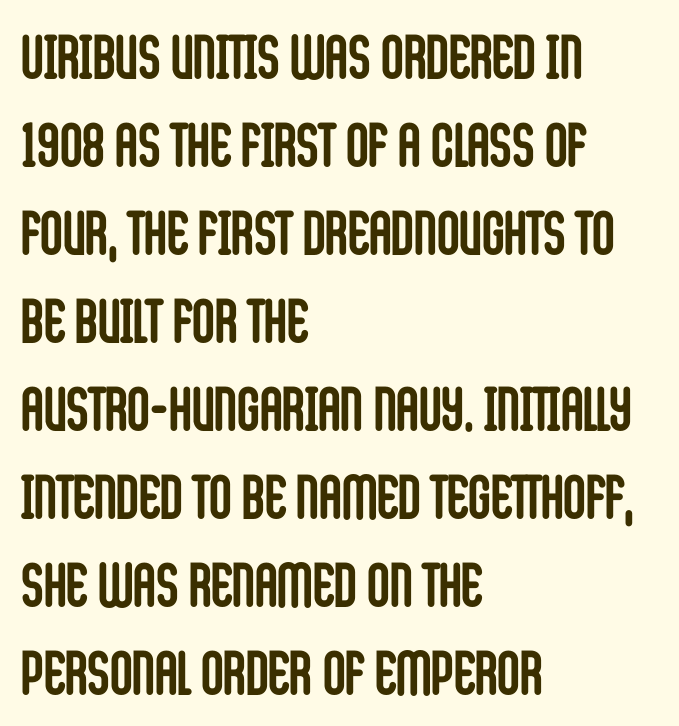
{"serif": "no", "italic": "no", "bold": "yes", "weight": "semibold", "width": "condensed", "stroke_contrast": "low", "x_height": "large", "monospaced": "no", "underline": "no", "align": "left", "line_spacing": "normal", "line_spacing_ratio": 1.42, "letter_spacing": "normal", "letter_spacing_em": 0.0, "glyph_px": 62}
